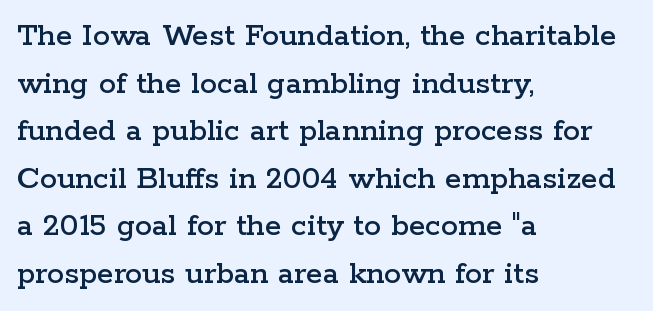
In terms of posture, this sample is upright. Only glyphs here, with clear space below each row. The passage shown has conventional tracking throughout. Is this a fixed-width face? No — the glyphs have proportional, varying widths.
